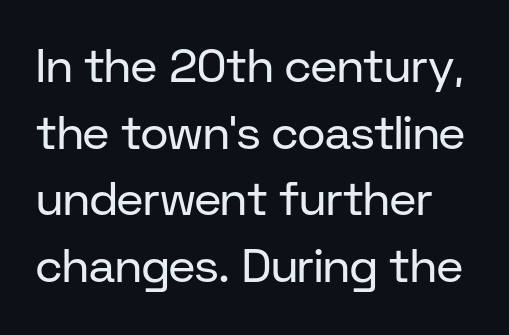
{"serif": "no", "italic": "no", "bold": "no", "weight": "regular", "width": "normal", "stroke_contrast": "low", "x_height": "medium", "monospaced": "no", "underline": "no", "line_spacing": "normal", "line_spacing_ratio": 1.42, "letter_spacing": "normal", "letter_spacing_em": 0.0, "glyph_px": 47}
